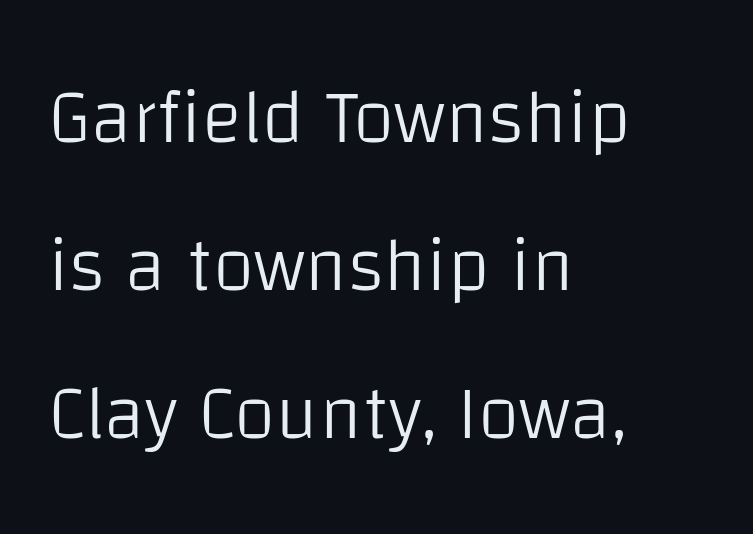
Q: Is the text bold? A: No.
Q: Is the text italic (slanted)? A: No, it is upright.
Q: Is the typeface a serif or a sans-serif typeface? A: Sans-serif.
Q: Is the text underlined? A: No.
Q: How is the paragraph aligned? A: Left-aligned.
Q: Is the spacing between letters normal or unusually wide? A: Normal.
Q: Is the spacing between lines tight, normal or loose? A: Loose.
Q: Width (condensed, normal, or wide)? A: Normal.
Q: Stroke contrast? A: Low.
Q: x-height? A: Large.
Q: Monospaced? A: No.
